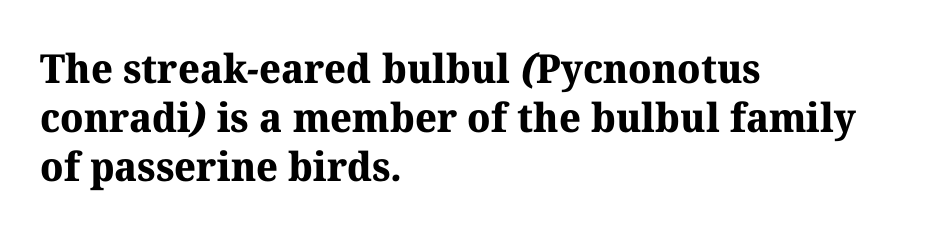
Q: Is the text bold? A: Yes.
Q: Is the typeface a serif or a sans-serif typeface? A: Serif.
Q: Is the text underlined? A: No.
Q: How is the paragraph aligned? A: Left-aligned.
Q: Is the spacing between letters normal or unusually wide? A: Normal.
Q: Width (condensed, normal, or wide)? A: Normal.
Q: Stroke contrast? A: Medium.
Q: x-height? A: Medium.
Q: Monospaced? A: No.
